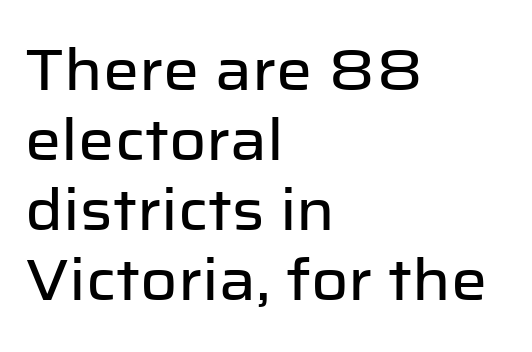
{"serif": "no", "italic": "no", "width": "normal", "stroke_contrast": "low", "x_height": "medium", "monospaced": "no", "underline": "no", "align": "left", "line_spacing_ratio": 1.23, "letter_spacing": "normal", "letter_spacing_em": 0.0, "glyph_px": 57}
